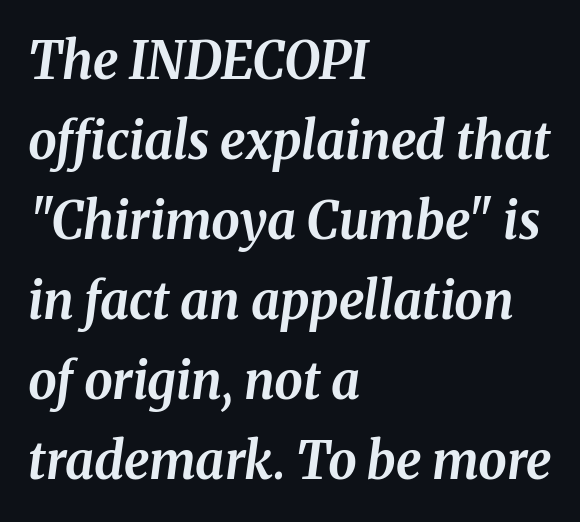
Proportional: the letters do not fall into vertical columns. A classic flush-left, rag-right setting is used for this passage. Heavy-handed strokes throughout: this text is bold. Short note: letters normally spaced. Compared with ordinary roman type, these characters are visibly tilted.
